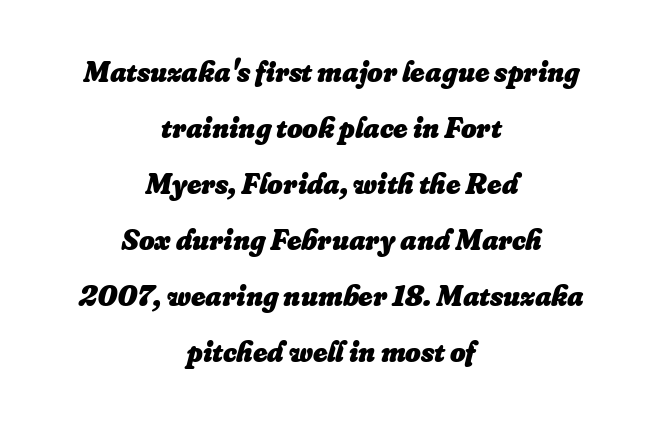
There is no visible air inserted between adjacent glyphs. Reading down the block, each line starts at a different indent, mirrored at its end. Designer's note — italics engaged. Stroke thickness is high; the sample reads as a true bold. These lines are rendered in a variable-pitch font.
